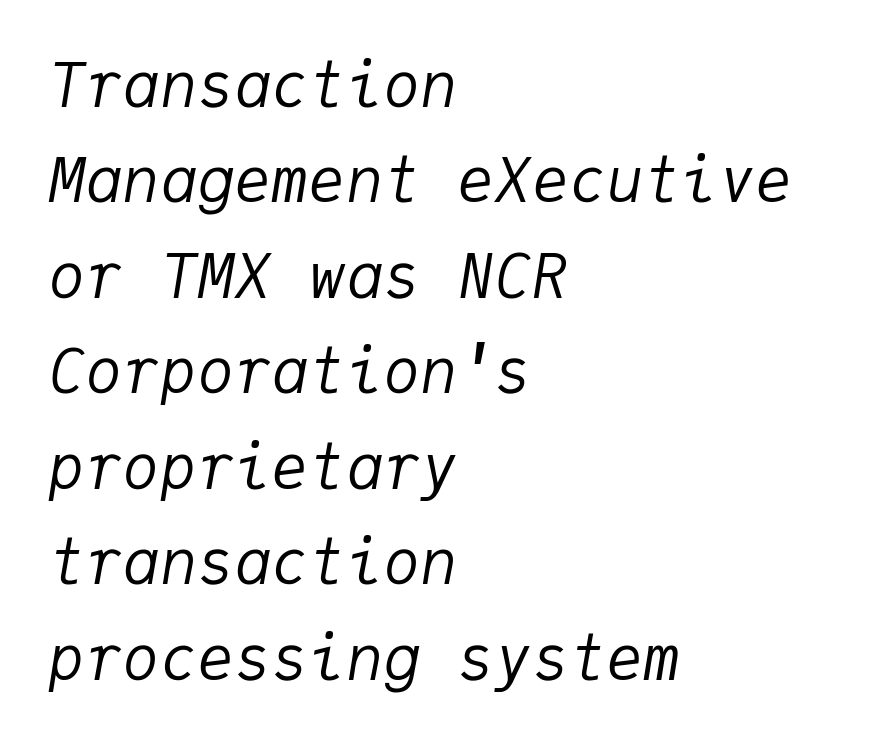
{"italic": "yes", "lean": "right", "slant_degrees": 9, "bold": "no", "weight": "regular", "width": "normal", "stroke_contrast": "low", "x_height": "medium", "monospaced": "yes", "underline": "no", "align": "left", "line_spacing": "normal", "line_spacing_ratio": 1.54, "letter_spacing": "normal", "letter_spacing_em": 0.0, "glyph_px": 62}
